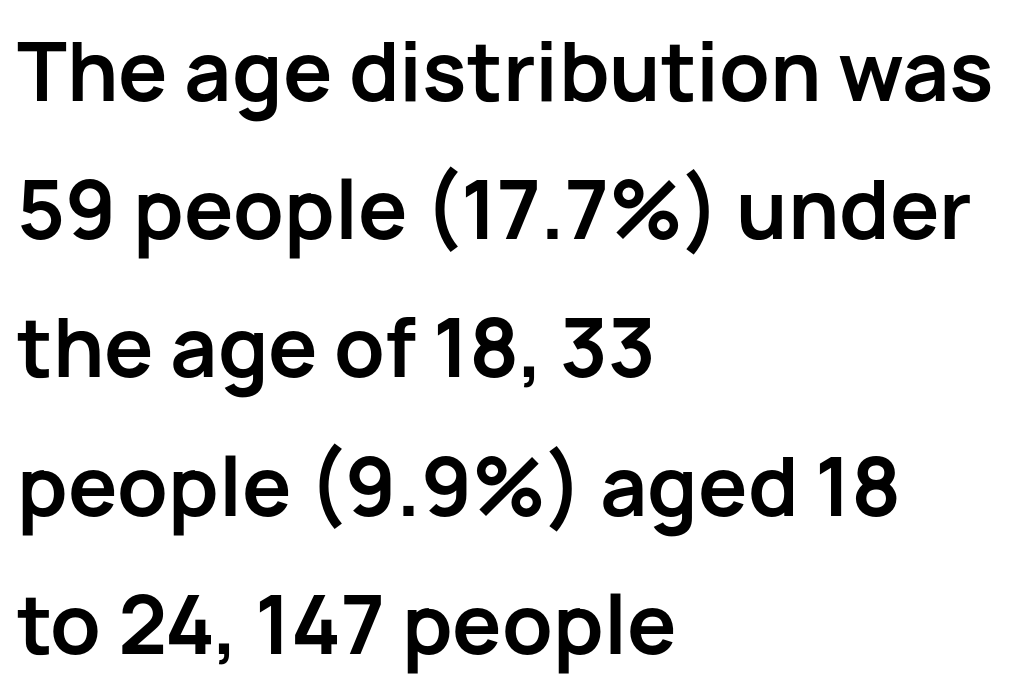
{"serif": "no", "italic": "no", "bold": "yes", "weight": "bold", "width": "normal", "stroke_contrast": "low", "x_height": "medium", "monospaced": "no", "underline": "no", "align": "left", "line_spacing_ratio": 1.75, "letter_spacing": "normal", "letter_spacing_em": 0.0, "glyph_px": 79}
